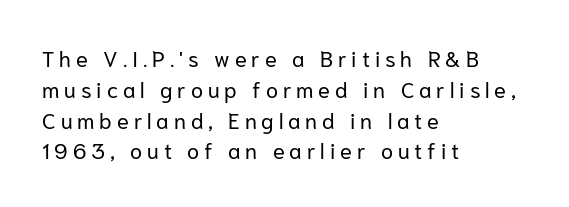
{"italic": "no", "bold": "no", "underline": "no", "align": "left", "line_spacing": "normal", "line_spacing_ratio": 1.4, "letter_spacing": "wide", "letter_spacing_em": 0.22, "glyph_px": 22}
